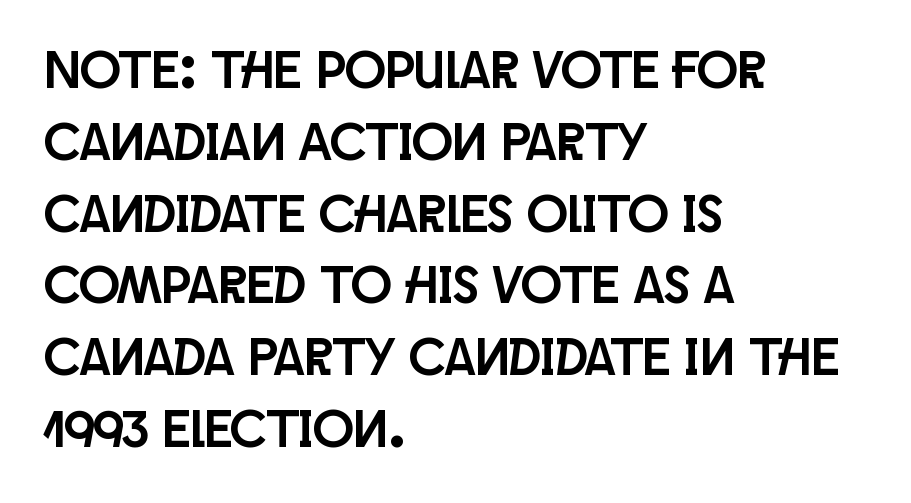
The image shows 54 px condensed sans-serif type, upright; set left-aligned, normal line spacing (1.33x), normal letter spacing, not underlined; low stroke contrast and a large x-height.
